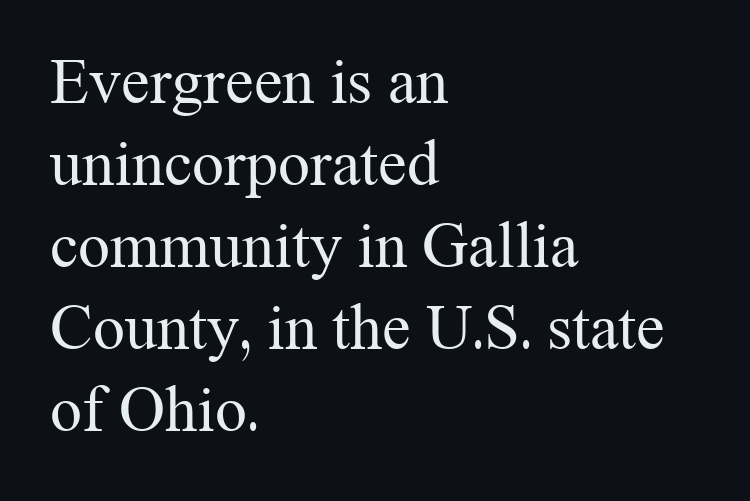
{"serif": "yes", "italic": "no", "bold": "no", "weight": "regular", "width": "normal", "stroke_contrast": "medium", "x_height": "medium", "monospaced": "no", "underline": "no", "align": "left", "line_spacing": "normal", "line_spacing_ratio": 1.28, "letter_spacing": "normal", "letter_spacing_em": 0.0, "glyph_px": 64}
